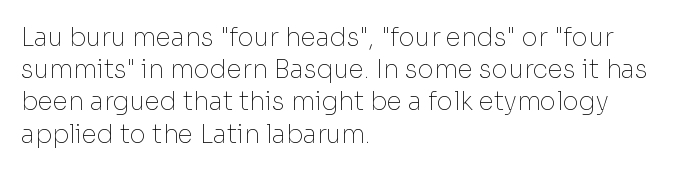
{"italic": "no", "bold": "no", "underline": "no", "align": "left", "line_spacing": "normal", "line_spacing_ratio": 1.29, "letter_spacing": "normal", "letter_spacing_em": 0.0, "glyph_px": 25}
